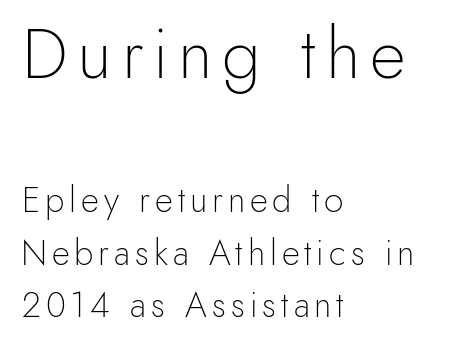
The image shows 70 px light sans-serif type, upright; set left-aligned, normal line spacing (1.51x), not underlined; the first (top) block is 2.0x larger; a small x-height.
